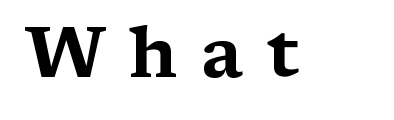
{"serif": "yes", "italic": "no", "width": "wide", "stroke_contrast": "medium", "x_height": "medium", "monospaced": "no", "underline": "no", "letter_spacing": "wide", "letter_spacing_em": 0.33, "glyph_px": 71}
